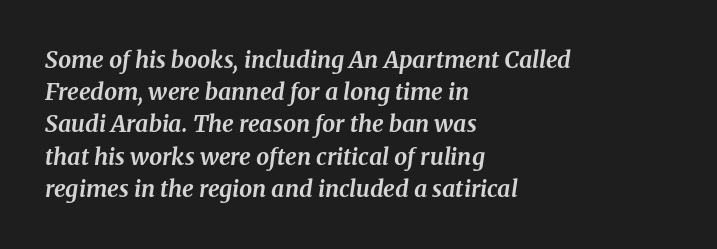
{"italic": "yes", "lean": "right", "slant_degrees": 8, "bold": "yes", "underline": "no", "align": "left", "line_spacing": "normal", "line_spacing_ratio": 1.4, "letter_spacing": "normal", "letter_spacing_em": 0.0, "glyph_px": 23}
